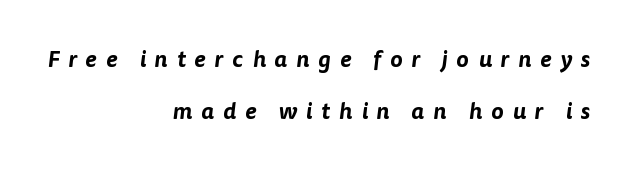
Underline: absent. Students, observe: this is what heavily led, spacious text looks like. Characters follow at a spacing far wider than the type designer built in. Every row of glyphs terminates at an identical x-position on the right.
